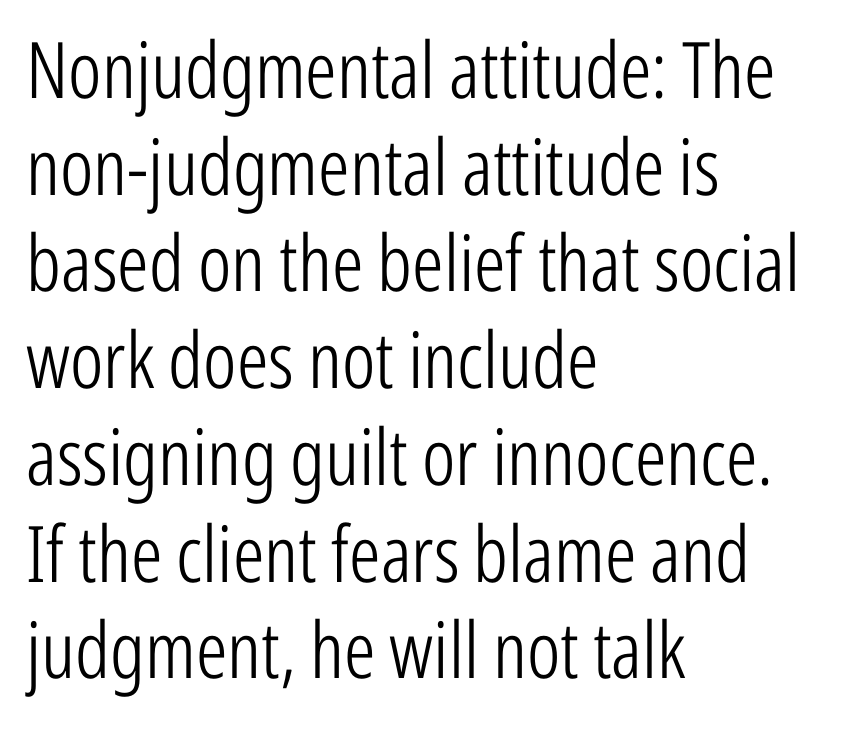
Q: Is the text bold? A: No.
Q: Is the text italic (slanted)? A: No, it is upright.
Q: Is the typeface a serif or a sans-serif typeface? A: Sans-serif.
Q: Is the text underlined? A: No.
Q: How is the paragraph aligned? A: Left-aligned.
Q: Is the spacing between letters normal or unusually wide? A: Normal.
Q: Width (condensed, normal, or wide)? A: Condensed.
Q: Stroke contrast? A: Low.
Q: x-height? A: Medium.
Q: Monospaced? A: No.
